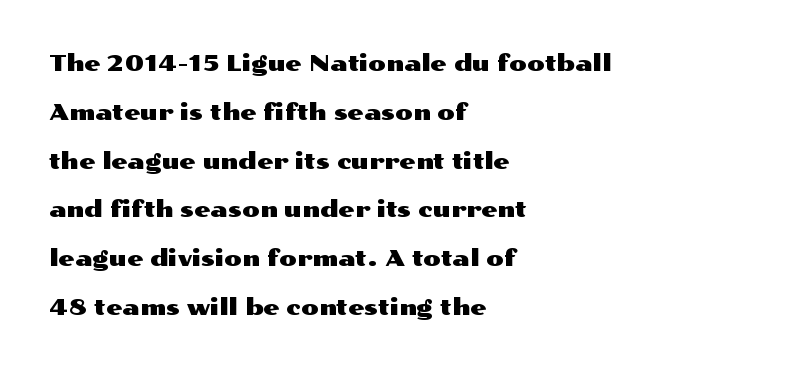
Q: Is the text italic (slanted)? A: No, it is upright.
Q: Is the text underlined? A: No.
Q: How is the paragraph aligned? A: Left-aligned.
Q: Is the spacing between letters normal or unusually wide? A: Normal.
Q: Is the spacing between lines tight, normal or loose? A: Loose.
